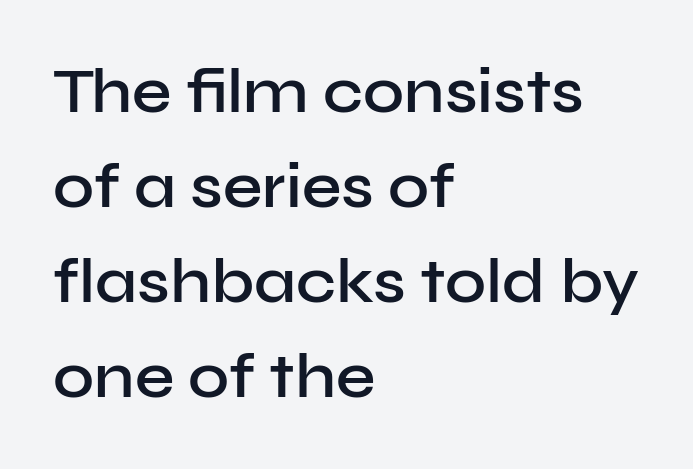
Q: Is the text bold? A: Semi-bold.
Q: Is the text italic (slanted)? A: No, it is upright.
Q: Is the typeface a serif or a sans-serif typeface? A: Sans-serif.
Q: Is the text underlined? A: No.
Q: How is the paragraph aligned? A: Left-aligned.
Q: Is the spacing between letters normal or unusually wide? A: Normal.
Q: Is the spacing between lines tight, normal or loose? A: Normal.
Q: Width (condensed, normal, or wide)? A: Normal.
Q: Stroke contrast? A: Low.
Q: x-height? A: Medium.
Q: Monospaced? A: No.
